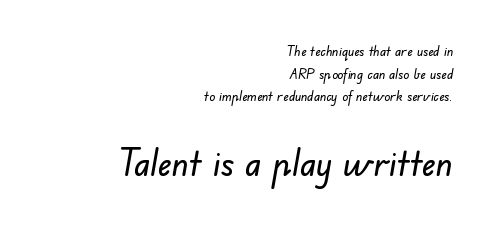
Normally led — the rows are evenly, conventionally spaced. No extra tracking has been applied to these lines. One-word summary of the alignment: right. Larger block? The one below; the one above is distinctly smaller. Quick note: underline off. Character widths vary here, with narrow letters taking less room than wide ones.
